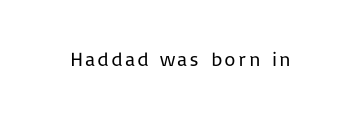
The type sits square on the baseline with zero lean. The strip under each line holds only bare page. Is the stroke heavy? The answer is a plain regular-or-lighter.
